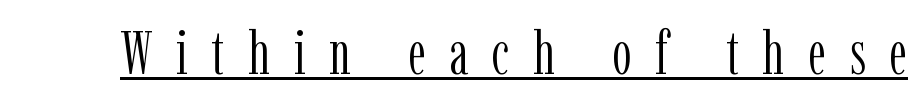
The image shows 61 px light, condensed serif type, upright; set unusually wide letter spacing (+0.39 em), underlined; low stroke contrast and a medium x-height.
